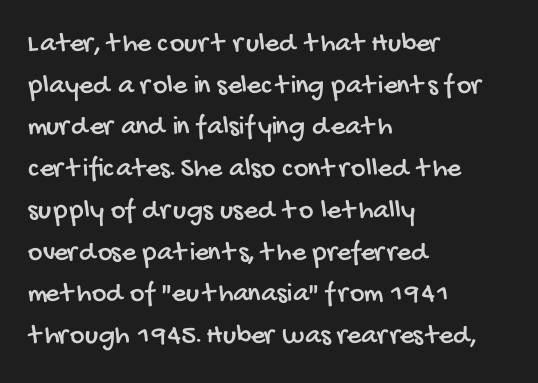
The image shows 28 px condensed sans-serif type; set left-aligned, normal line spacing (1.49x), normal letter spacing, not underlined; low stroke contrast and a large x-height.
